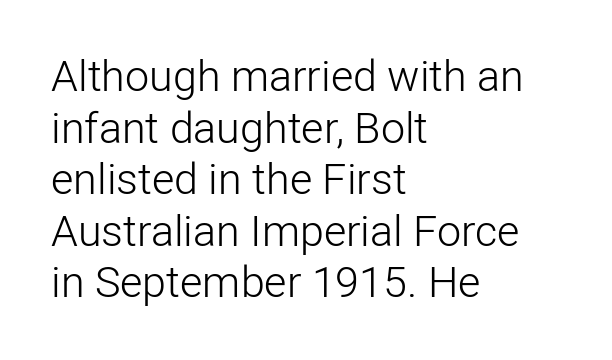
Q: Is the text bold? A: No.
Q: Is the text italic (slanted)? A: No, it is upright.
Q: Is the typeface a serif or a sans-serif typeface? A: Sans-serif.
Q: Is the text underlined? A: No.
Q: How is the paragraph aligned? A: Left-aligned.
Q: Is the spacing between letters normal or unusually wide? A: Normal.
Q: Width (condensed, normal, or wide)? A: Normal.
Q: Stroke contrast? A: Low.
Q: x-height? A: Medium.
Q: Monospaced? A: No.
